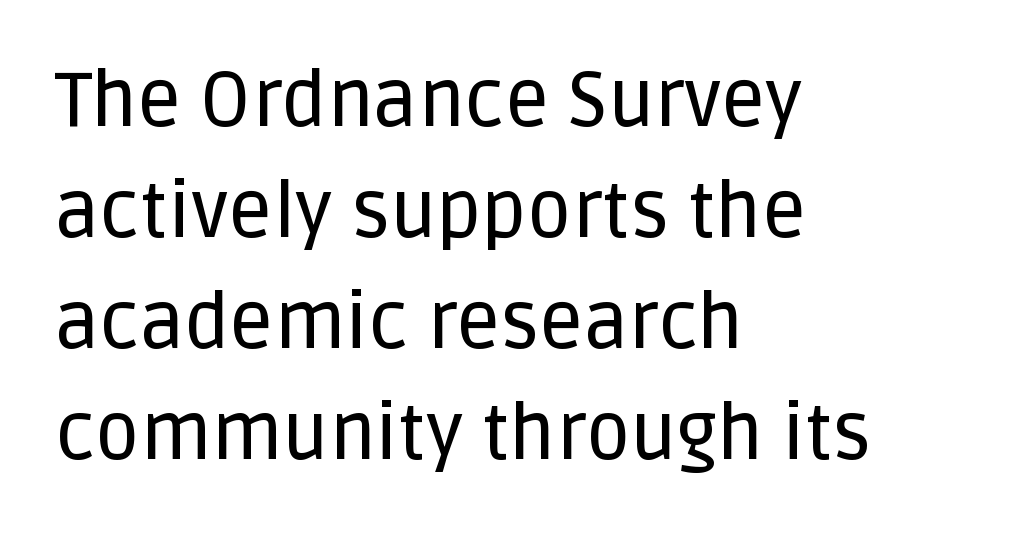
This is roman type, the default non-slanted kind. Normally led — the rows are evenly, conventionally spaced. Nothing unusual about the tracking: characters are spaced as the font intends. Bare-footed words on every line.
